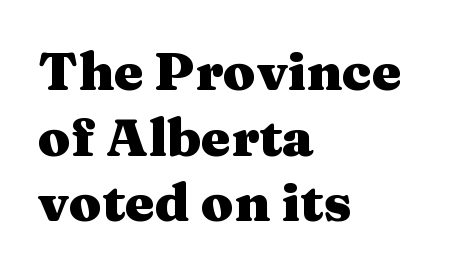
{"serif": "yes", "italic": "no", "bold": "yes", "weight": "heavy", "width": "wide", "stroke_contrast": "medium", "x_height": "medium", "monospaced": "no", "underline": "no", "align": "left", "line_spacing_ratio": 1.24, "letter_spacing": "normal", "letter_spacing_em": 0.0, "glyph_px": 53}
